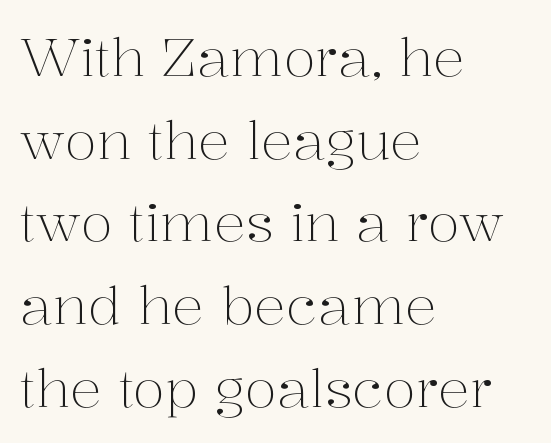
Q: Is the text bold? A: No.
Q: Is the text italic (slanted)? A: No, it is upright.
Q: Is the typeface a serif or a sans-serif typeface? A: Serif.
Q: Is the text underlined? A: No.
Q: How is the paragraph aligned? A: Left-aligned.
Q: Is the spacing between letters normal or unusually wide? A: Normal.
Q: Is the spacing between lines tight, normal or loose? A: Normal.
Q: Width (condensed, normal, or wide)? A: Normal.
Q: Stroke contrast? A: Medium.
Q: x-height? A: Medium.
Q: Monospaced? A: No.
